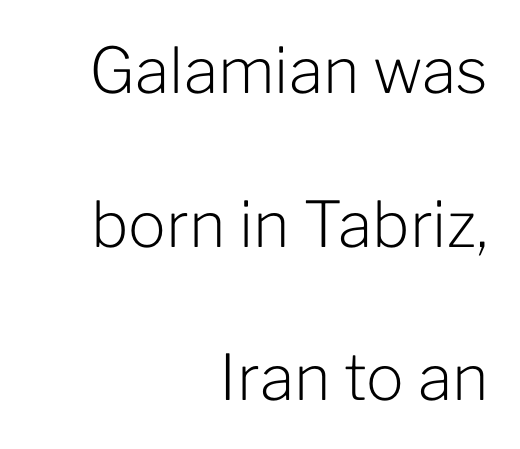
Quick note: not italic, upright. A typesetter would call this leading open, well beyond the default. Any mark beneath the type? The region is blank. The face used here is proportionally spaced, like ordinary book or web type. Which margin do the lines hug? The right one — the left edge is uneven.
